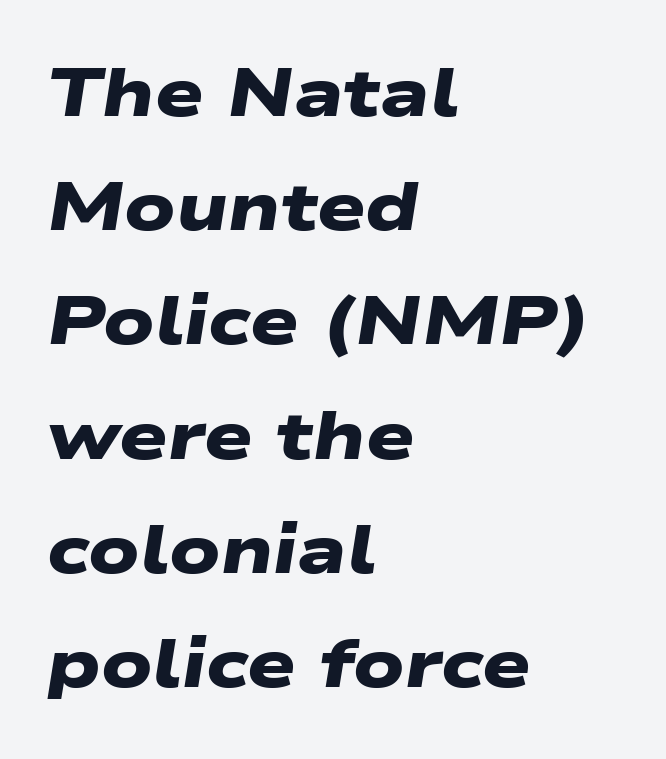
{"serif": "no", "bold": "yes", "weight": "heavy", "width": "wide", "stroke_contrast": "low", "x_height": "medium", "monospaced": "no", "underline": "no", "align": "left", "line_spacing": "normal", "line_spacing_ratio": 1.68, "letter_spacing": "normal", "letter_spacing_em": 0.0, "glyph_px": 68}
